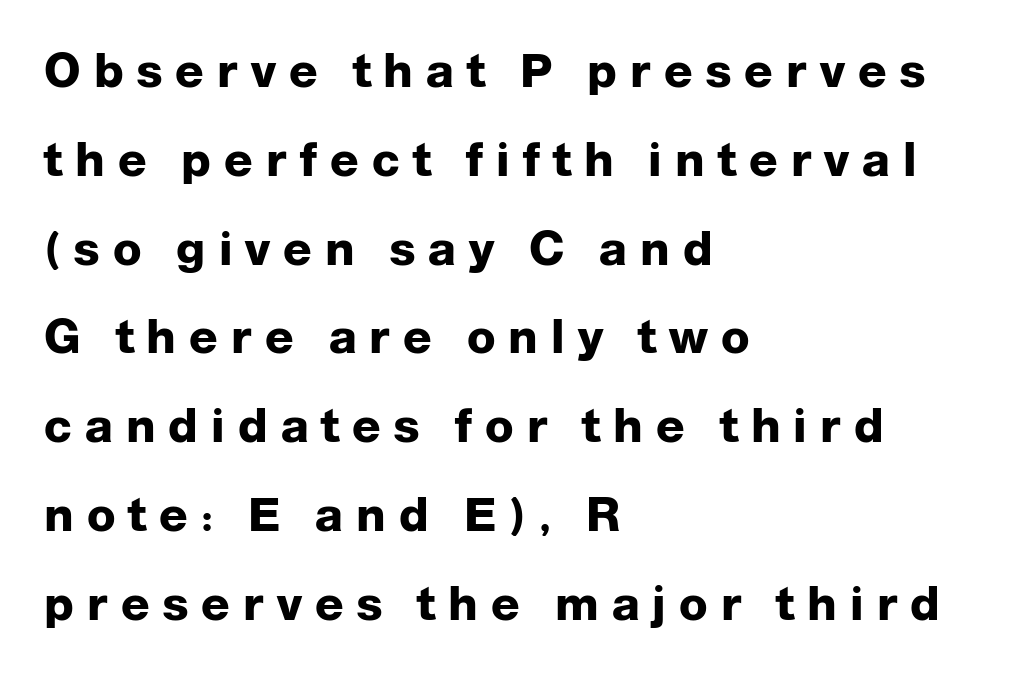
{"serif": "no", "italic": "no", "bold": "yes", "weight": "heavy", "width": "normal", "stroke_contrast": "low", "x_height": "medium", "monospaced": "no", "underline": "no", "align": "left", "line_spacing_ratio": 1.89, "letter_spacing": "wide", "letter_spacing_em": 0.28, "glyph_px": 47}
